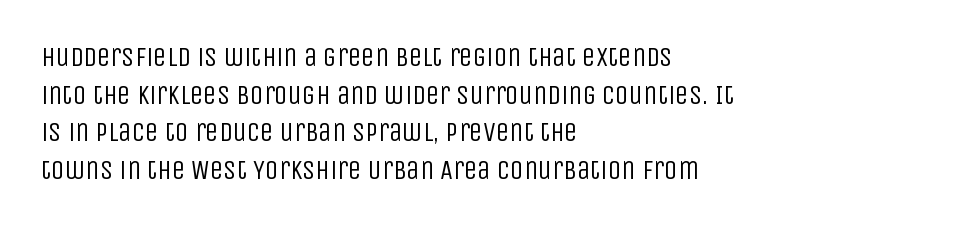
Notice how the stems are strictly vertical — no italics here. A bare baseline throughout the passage. Inter-character spacing is left at the font's built-in metrics. Vertical spacing — default. The ragged edge is on the right, which tells us the setting is flush left. The font sits on the lighter half of the weight spectrum, regular included.
